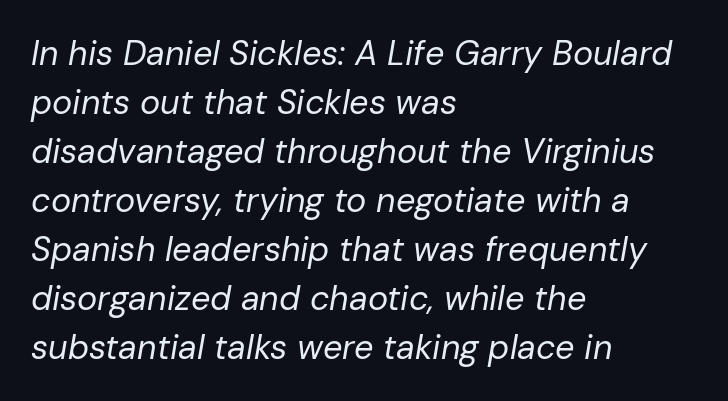
The image shows 34 px regular-weight type, italic (leaning right); set left-aligned, normal line spacing (1.44x), normal letter spacing, not underlined; low stroke contrast and a medium x-height.
